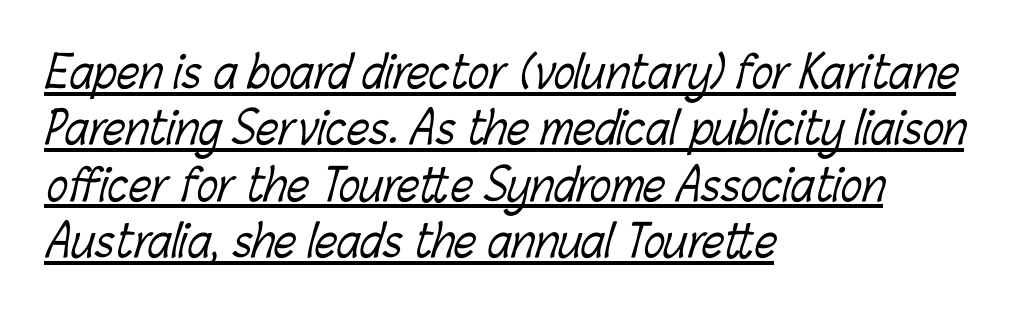
This rendering features underlined lettering. Baseline-to-baseline distance is the conventional proportion of letter height. Standard letterfit; no display-style spreading of the glyphs. The letters advance in unequal steps, a hallmark of proportional type. Bold? No — there's no thickening of the strokes.
